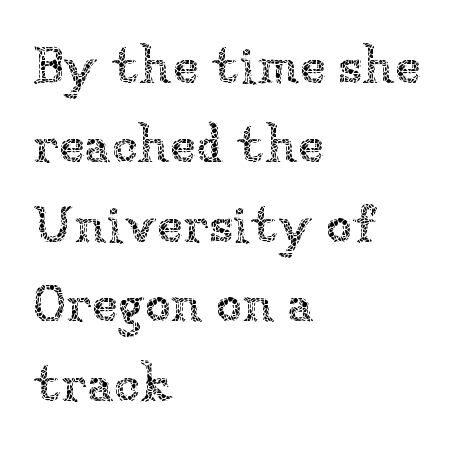
{"italic": "no", "bold": "no", "weight": "thin", "width": "normal", "stroke_contrast": "low", "x_height": "medium", "monospaced": "no", "underline": "no", "align": "left", "line_spacing": "normal", "line_spacing_ratio": 1.5, "letter_spacing": "normal", "letter_spacing_em": 0.0, "glyph_px": 53}
